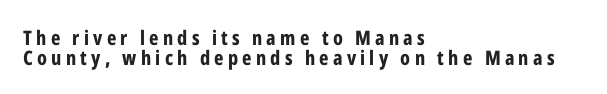
The image shows 20 px bold type, upright; set left-aligned, tight line spacing (0.99x), unusually wide letter spacing (+0.21 em), not underlined.
